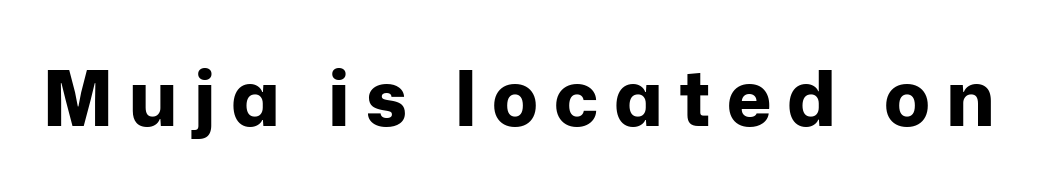
Rule under the text: the space is simply empty. Proportional: the letters do not fall into vertical columns. Type style note: lacks serifs. Students, note that the glyphs here are deliberately spaced far apart. You'd pick this weight for a headline — it's a proper bold.
